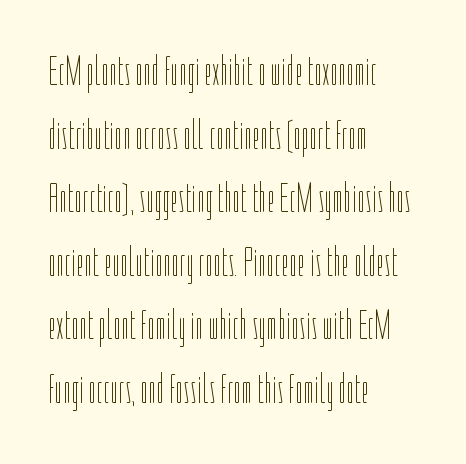
{"italic": "no", "bold": "no", "weight": "thin", "width": "condensed", "stroke_contrast": "low", "x_height": "medium", "monospaced": "no", "underline": "no", "align": "left", "line_spacing": "normal", "line_spacing_ratio": 1.55, "letter_spacing": "normal", "letter_spacing_em": 0.0, "glyph_px": 41}
